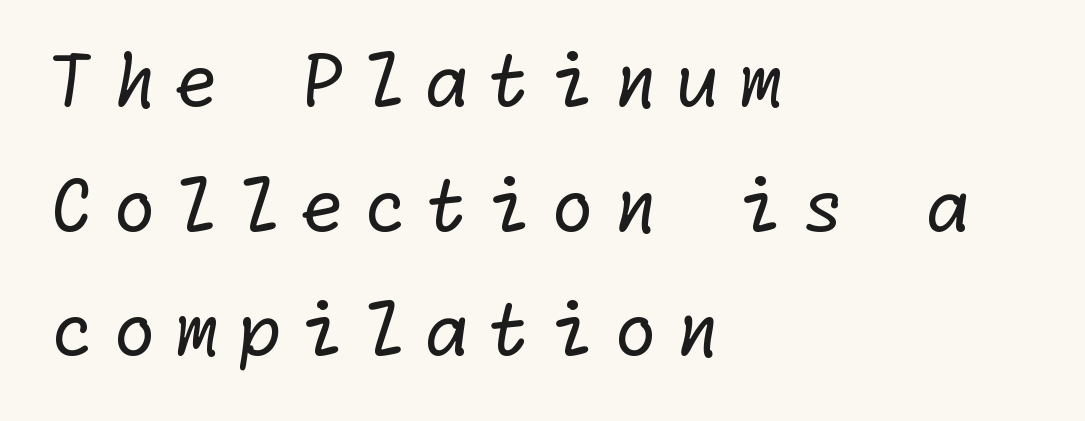
The image shows 72 px regular-weight sans-serif type; set left-aligned, line spacing 1.73x, unusually wide letter spacing (+0.25 em), not underlined; low stroke contrast and a medium x-height.
